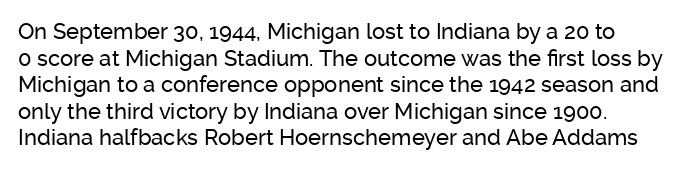
The image shows 22 px text type, upright; set line spacing 1.21x, normal letter spacing, not underlined.
